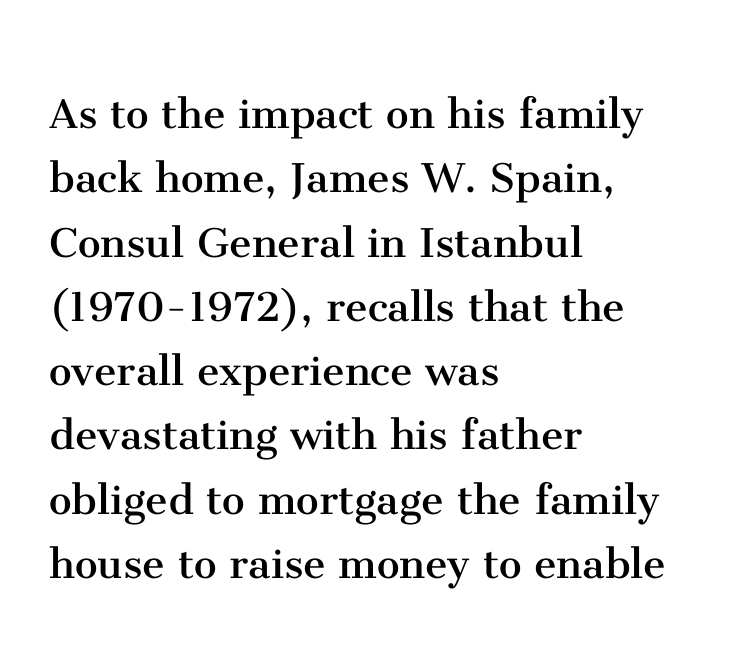
{"serif": "yes", "italic": "no", "bold": "no", "weight": "regular", "width": "normal", "stroke_contrast": "medium", "x_height": "medium", "monospaced": "no", "underline": "no", "align": "left", "line_spacing": "normal", "line_spacing_ratio": 1.26, "letter_spacing": "normal", "letter_spacing_em": 0.0, "glyph_px": 51}
